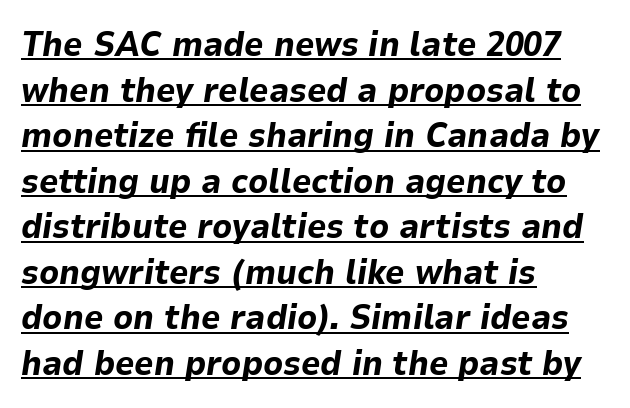
Q: Is the text bold? A: Yes.
Q: Is the text italic (slanted)? A: Yes, it leans right by about 9 degrees.
Q: Is the text underlined? A: Yes.
Q: How is the paragraph aligned? A: Left-aligned.
Q: Is the spacing between letters normal or unusually wide? A: Normal.
Q: Is the spacing between lines tight, normal or loose? A: Normal.
Q: Width (condensed, normal, or wide)? A: Normal.
Q: Stroke contrast? A: Low.
Q: x-height? A: Medium.
Q: Monospaced? A: No.
